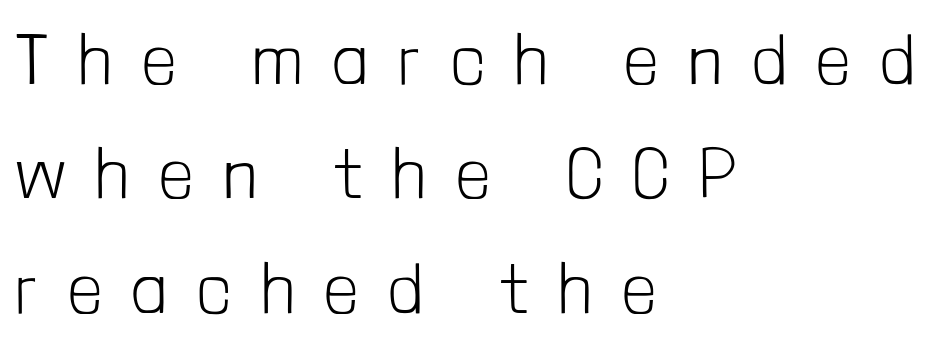
Q: Is the text bold? A: No.
Q: Is the text italic (slanted)? A: No, it is upright.
Q: Is the typeface a serif or a sans-serif typeface? A: Sans-serif.
Q: Is the text underlined? A: No.
Q: How is the paragraph aligned? A: Left-aligned.
Q: Is the spacing between letters normal or unusually wide? A: Unusually wide.
Q: Is the spacing between lines tight, normal or loose? A: Normal.
Q: Width (condensed, normal, or wide)? A: Condensed.
Q: Stroke contrast? A: Low.
Q: x-height? A: Medium.
Q: Monospaced? A: No.
